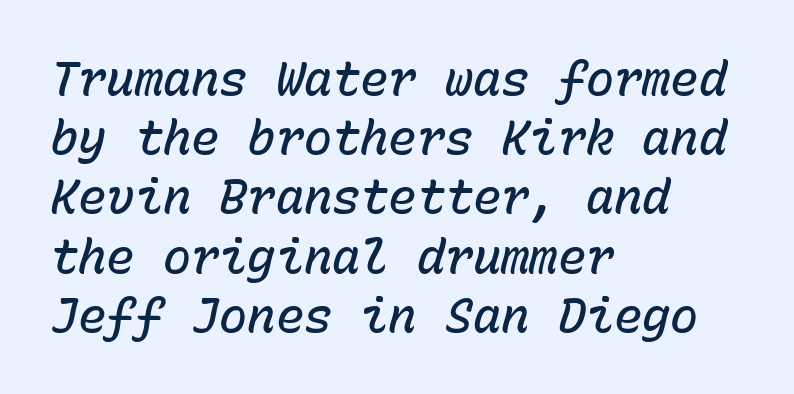
The zone under the glyphs is completely vacant. The leading is moderate, giving the passage an even texture. Inter-character spacing is left at the font's built-in metrics. Strokes here are thickened, but only to semibold level.
